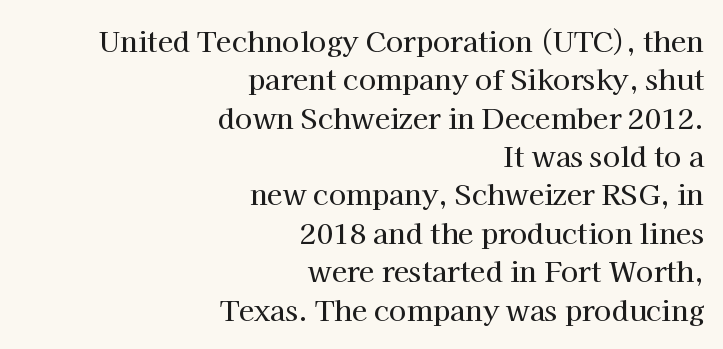
Q: Is the text italic (slanted)? A: No, it is upright.
Q: Is the typeface a serif or a sans-serif typeface? A: Serif.
Q: Is the text underlined? A: No.
Q: How is the paragraph aligned? A: Right-aligned.
Q: Is the spacing between letters normal or unusually wide? A: Normal.
Q: Is the spacing between lines tight, normal or loose? A: Normal.
Q: Width (condensed, normal, or wide)? A: Normal.
Q: Stroke contrast? A: High.
Q: x-height? A: Medium.
Q: Monospaced? A: No.
